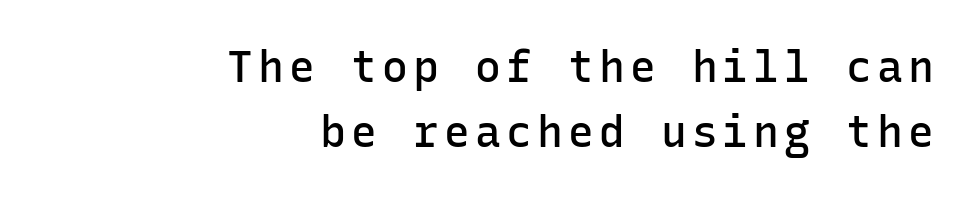
Compared with typical paragraphs, the rows here are spaced about the same. Does the type have serifs? No, each stem ends abruptly. Style check: upright. Is this a fixed-width face? Yes — each glyph sits in an identical cell. If you drew a ruler down the right edge, every line would touch it. A semibold gives these letters moderate extra thickness, short of bold.
